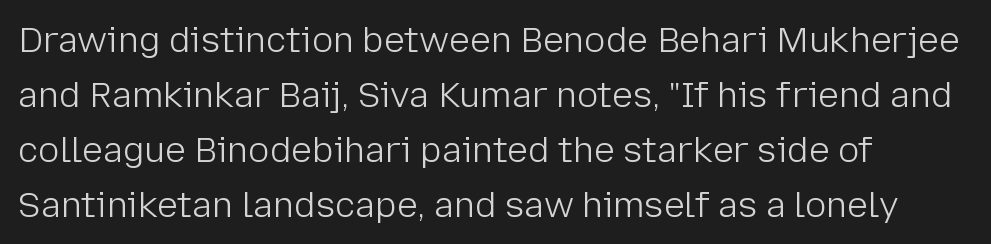
The image shows 35 px light sans-serif type, upright; set left-aligned, normal line spacing (1.57x), normal letter spacing, not underlined; low stroke contrast and a medium x-height.
